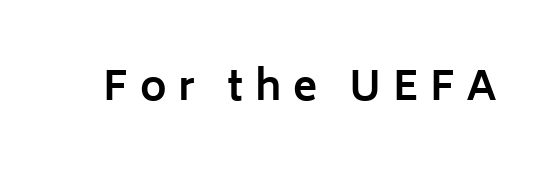
The image shows 40 px bold sans-serif type, upright; set unusually wide letter spacing (+0.29 em), not underlined; low stroke contrast and a medium x-height.
